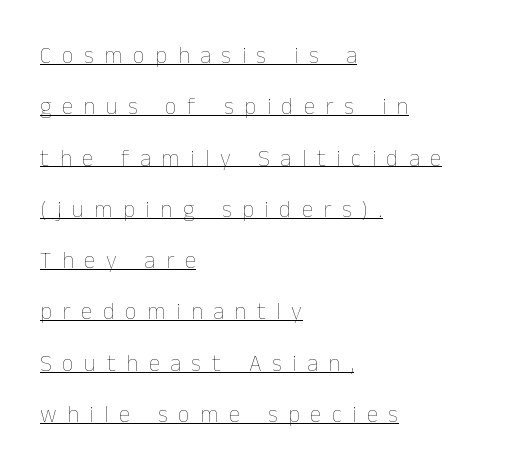
Stem width sits at or under what a default text font uses. Teacher's note: observe the even left margin — that is flush-left alignment. Successive baselines arrive slowly, with a big drop between each. Someone cranked the tracking dial way up on this one. Each line of the rendering has a horizontal stroke beneath the glyphs. Posture: vertical.
